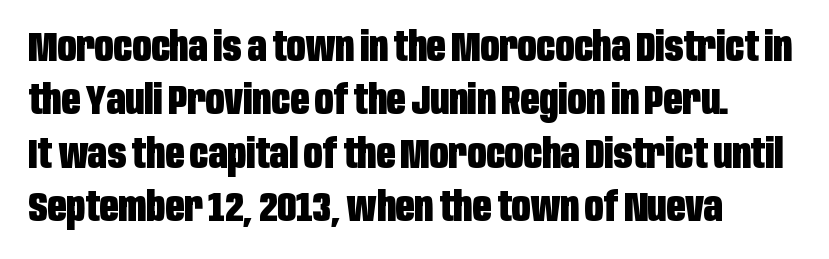
The passage shown is not underscored anywhere. Students, note that the glyphs here touch the page at normal intervals. This is roman type, the default non-slanted kind. A typesetter would call this proportional, since set widths differ per character. Line spacing here is normal. Is this a sans? Yes — the strokes have no serifs.
